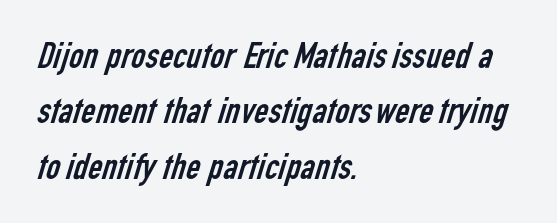
The image shows 39 px regular-weight, condensed sans-serif type; set left-aligned, normal line spacing (1.42x), normal letter spacing, not underlined; low stroke contrast and a medium x-height.
